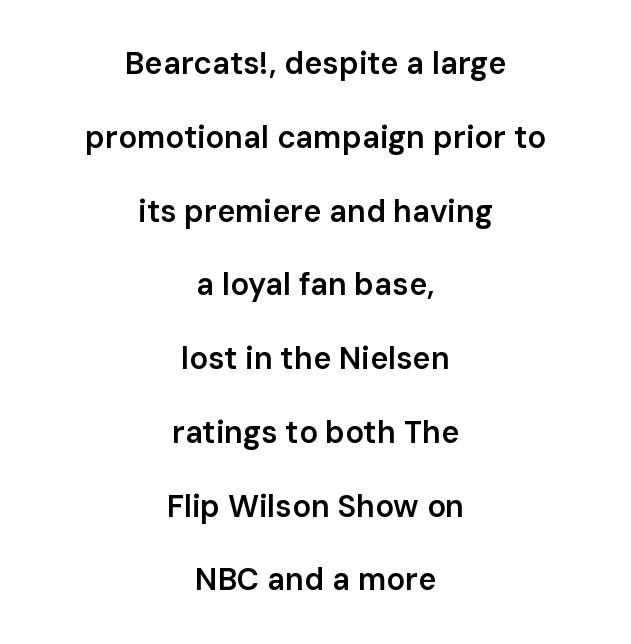
The image shows 31 px semibold sans-serif type, upright; set centered, loose line spacing (2.38x), normal letter spacing, not underlined; low stroke contrast and a medium x-height.
